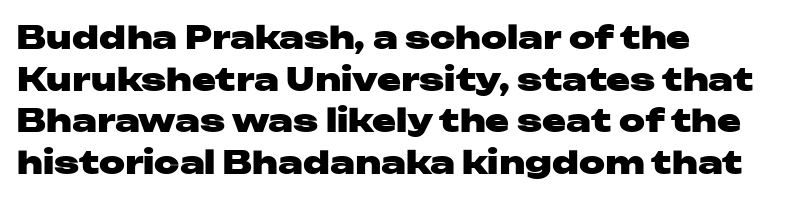
The gaps between neighbouring characters are ordinary and unremarkable. What kind of face is this? One without serifs — a sans. One glance says typical: line gaps are just what's usual. The zone under the glyphs is completely vacant. This sample has the flowing, uneven cadence of proportional lettering. The strokes are fattened all the way to bold.
